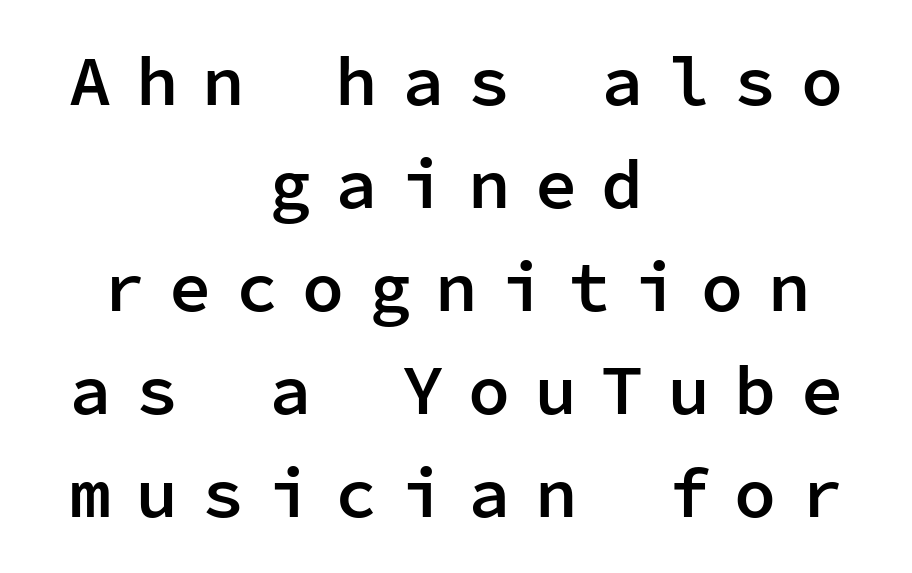
Q: Is the text bold? A: Semi-bold.
Q: Is the text italic (slanted)? A: No, it is upright.
Q: Is the typeface a serif or a sans-serif typeface? A: Sans-serif.
Q: Is the text underlined? A: No.
Q: How is the paragraph aligned? A: Centered.
Q: Is the spacing between letters normal or unusually wide? A: Unusually wide.
Q: Is the spacing between lines tight, normal or loose? A: Normal.
Q: Width (condensed, normal, or wide)? A: Normal.
Q: Stroke contrast? A: Low.
Q: x-height? A: Medium.
Q: Monospaced? A: Yes.
